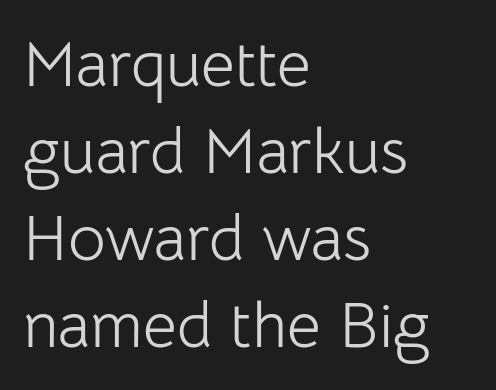
{"serif": "no", "italic": "no", "bold": "no", "weight": "light", "width": "normal", "stroke_contrast": "low", "x_height": "medium", "monospaced": "no", "underline": "no", "align": "left", "line_spacing": "normal", "line_spacing_ratio": 1.34, "letter_spacing": "normal", "letter_spacing_em": 0.0, "glyph_px": 65}
